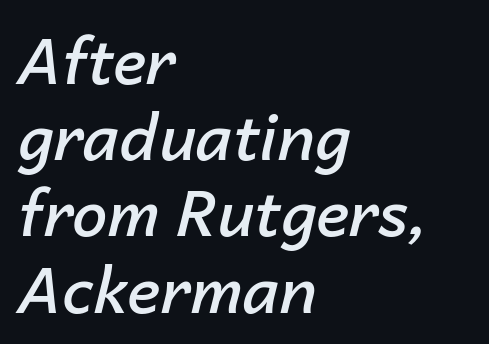
Q: Is the text bold? A: Semi-bold.
Q: Is the text italic (slanted)? A: Yes, it leans right by about 14 degrees.
Q: Is the text underlined? A: No.
Q: How is the paragraph aligned? A: Left-aligned.
Q: Is the spacing between letters normal or unusually wide? A: Normal.
Q: Width (condensed, normal, or wide)? A: Normal.
Q: Stroke contrast? A: Low.
Q: x-height? A: Medium.
Q: Monospaced? A: No.
